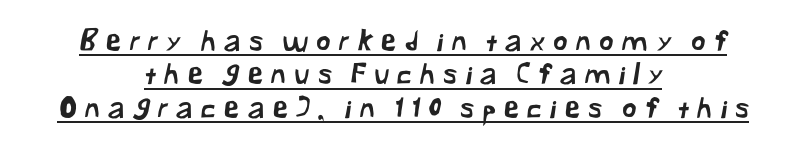
The image shows 28 px sans-serif type; set centered, line spacing 1.19x, unusually wide letter spacing (+0.29 em), underlined; low stroke contrast and a medium x-height.
